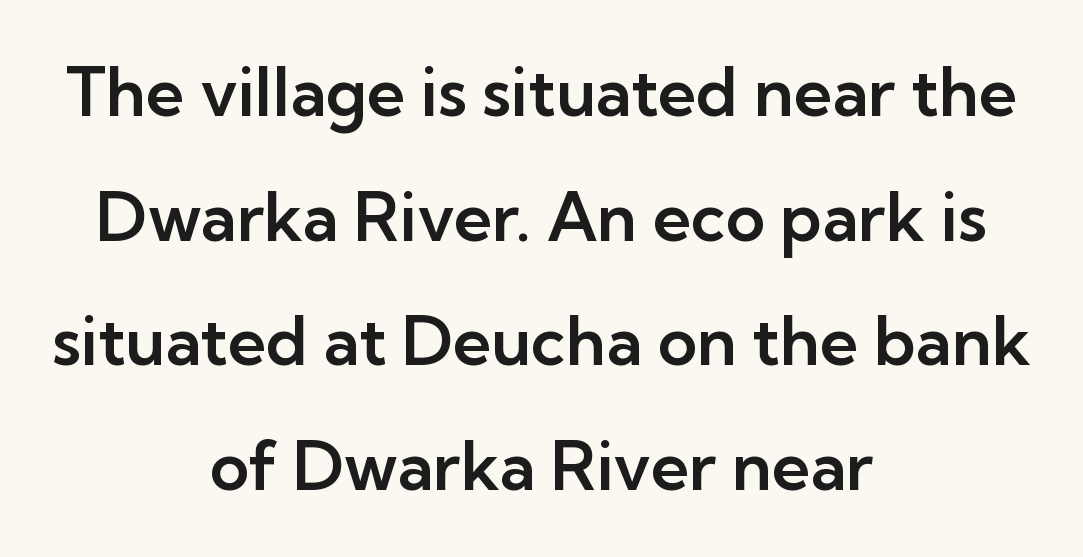
Q: Is the text italic (slanted)? A: No, it is upright.
Q: Is the typeface a serif or a sans-serif typeface? A: Sans-serif.
Q: Is the text underlined? A: No.
Q: How is the paragraph aligned? A: Centered.
Q: Is the spacing between letters normal or unusually wide? A: Normal.
Q: Width (condensed, normal, or wide)? A: Normal.
Q: Stroke contrast? A: Low.
Q: x-height? A: Medium.
Q: Monospaced? A: No.
